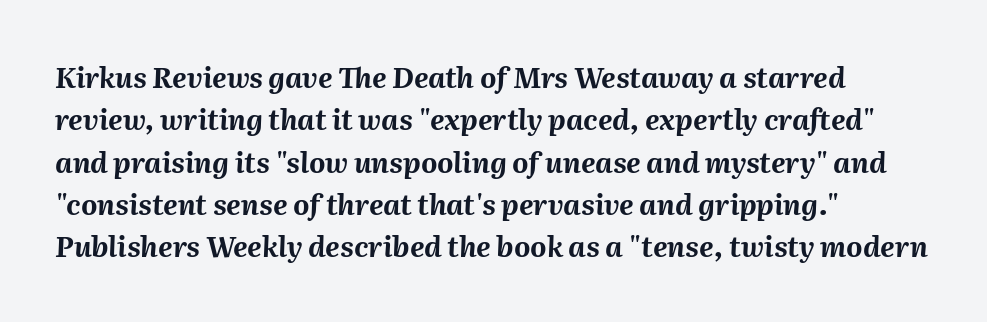
Q: Is the text bold? A: Yes.
Q: Is the text italic (slanted)? A: Yes, it leans right by about 2 degrees.
Q: Is the text underlined? A: No.
Q: How is the paragraph aligned? A: Left-aligned.
Q: Is the spacing between letters normal or unusually wide? A: Normal.
Q: Is the spacing between lines tight, normal or loose? A: Normal.
Q: Width (condensed, normal, or wide)? A: Normal.
Q: Stroke contrast? A: Medium.
Q: x-height? A: Medium.
Q: Monospaced? A: No.
